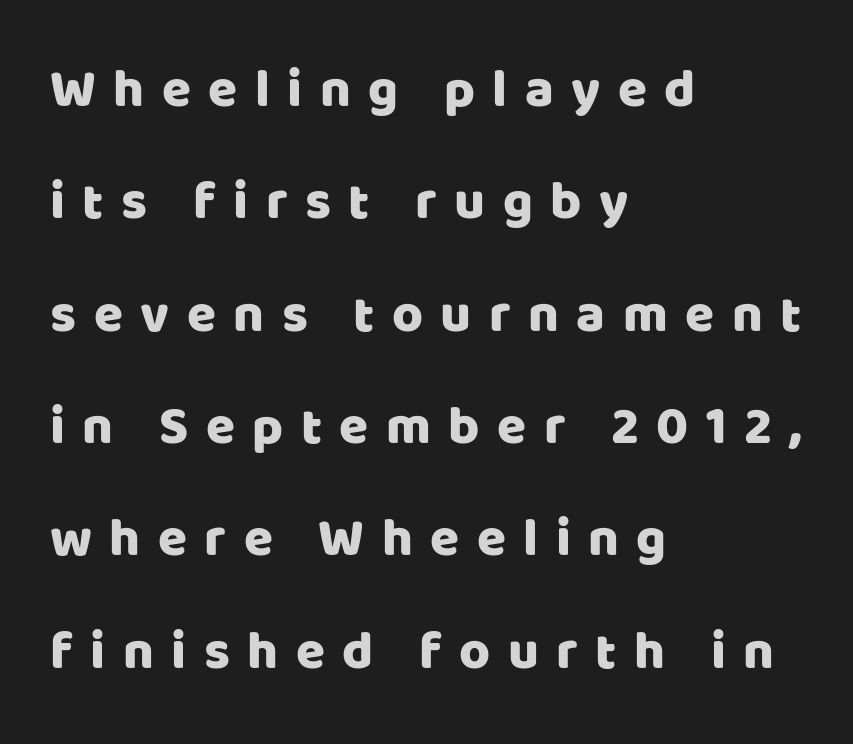
Every row of glyphs begins at an identical x-position on the left. Display-style spreading of the glyphs; the letterfit is very open. When letters stand straight like this, we call the style roman or upright. The area under the type is left untouched. Leading: increased.
